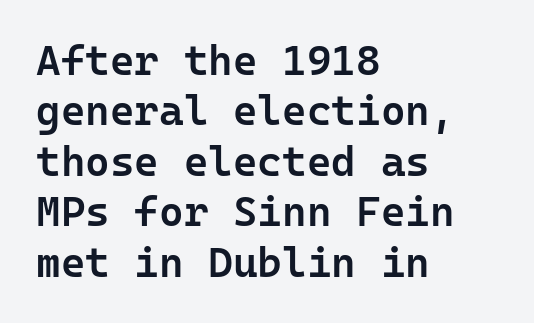
The image shows 42 px semibold sans-serif type, upright, monospaced; set left-aligned, line spacing 1.2x, normal letter spacing, not underlined; low stroke contrast and a medium x-height.
